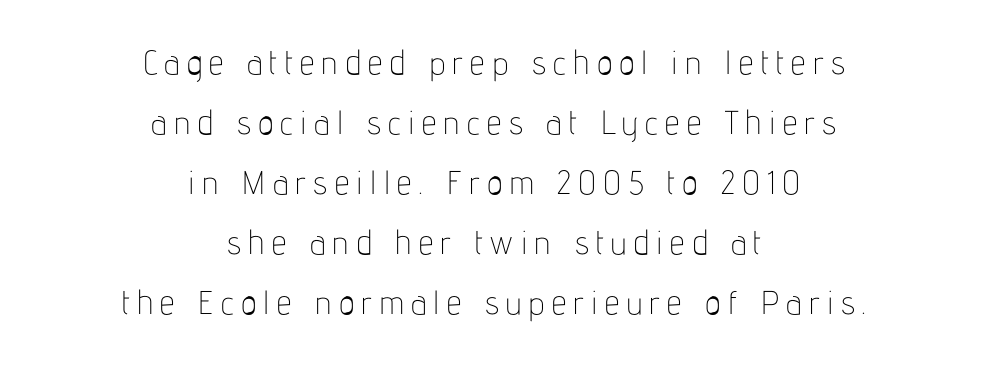
{"serif": "no", "italic": "no", "bold": "no", "weight": "thin", "width": "condensed", "stroke_contrast": "low", "x_height": "medium", "monospaced": "no", "underline": "no", "align": "center", "line_spacing_ratio": 1.82, "letter_spacing": "wide", "letter_spacing_em": 0.22, "glyph_px": 33}
